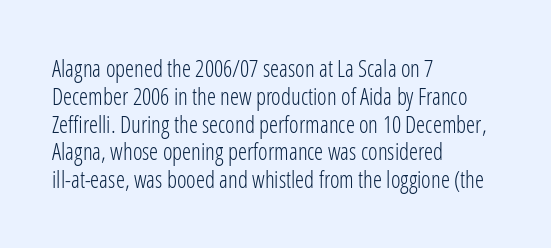
Q: Is the text bold? A: No.
Q: Is the text italic (slanted)? A: No, it is upright.
Q: Is the text underlined? A: No.
Q: How is the paragraph aligned? A: Left-aligned.
Q: Is the spacing between letters normal or unusually wide? A: Normal.
